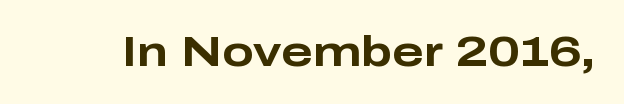
Beneath every word, the page is bare. Notice how thick the strokes are: this is what a full bold looks like. Is the letter spacing exaggerated? No — it looks like the ordinary default. Spacing verdict: proportional, widths tailored to each character. Letterform terminals end flat and unadorned throughout the passage. No italicization has been applied; the sample stays upright.
